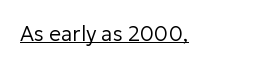
{"italic": "no", "bold": "no", "underline": "yes", "align": "left", "letter_spacing": "normal", "letter_spacing_em": 0.0, "glyph_px": 21}
